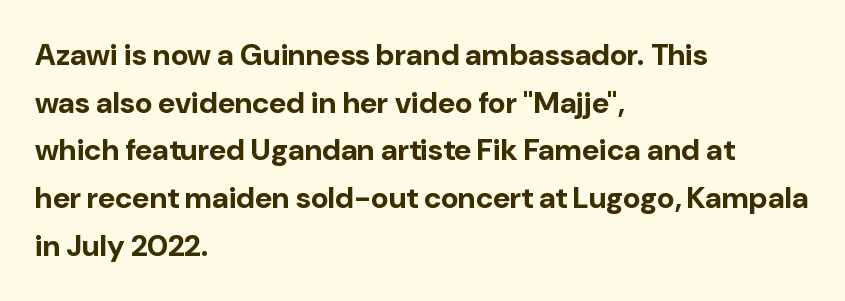
{"serif": "no", "italic": "no", "bold": "yes", "weight": "bold", "width": "normal", "stroke_contrast": "low", "x_height": "medium", "monospaced": "no", "underline": "no", "align": "left", "line_spacing": "normal", "line_spacing_ratio": 1.59, "letter_spacing": "normal", "letter_spacing_em": 0.0, "glyph_px": 30}
